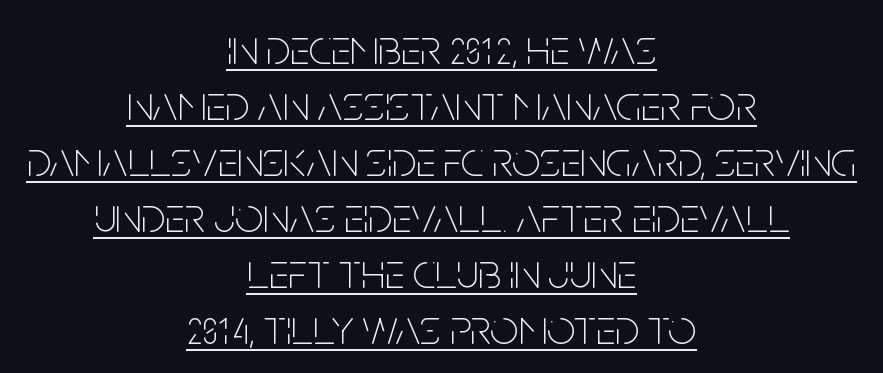
This is roman type, the default non-slanted kind. Tightly led — the rows are bunched. Honestly, the letter spacing is just normal — you wouldn't notice it. The strokes are not fattened; the text isn't bold.
